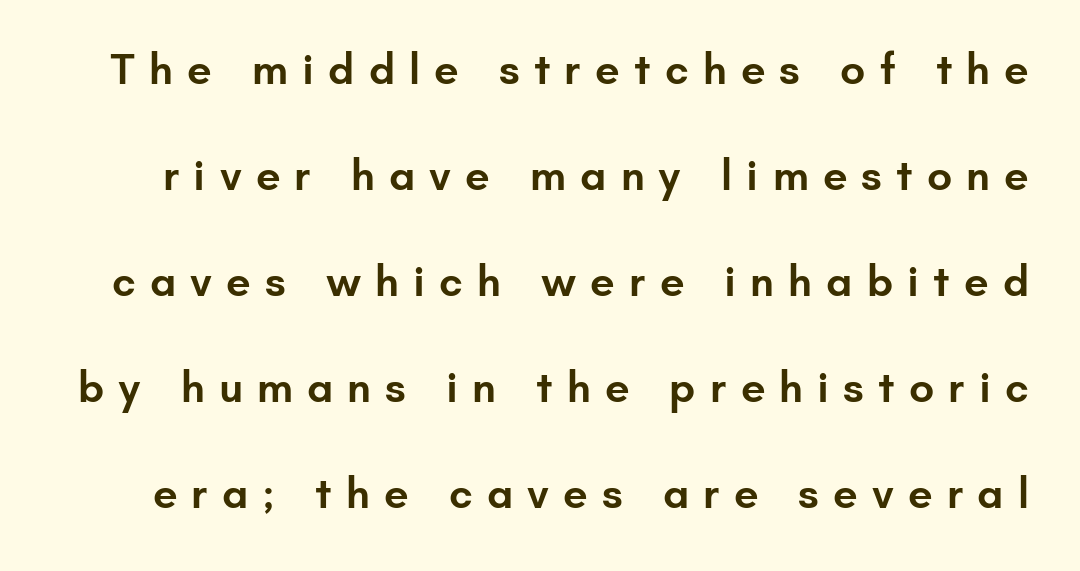
The letters stand straight up with perfectly vertical stems. Does the type have serifs? No, each stem ends abruptly. Letter spacing: wide. Bare-footed words on every line. Spacing verdict: proportional, widths tailored to each character.
